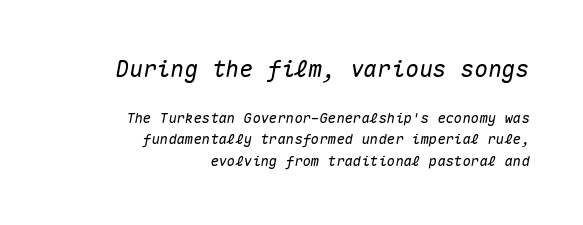
{"italic": "yes", "lean": "right", "slant_degrees": 10, "underline": "no", "align": "right", "line_spacing": "normal", "line_spacing_ratio": 1.57, "letter_spacing": "normal", "letter_spacing_em": 0.0, "larger_block": "first", "size_ratio": 1.64, "glyph_px": 23}
